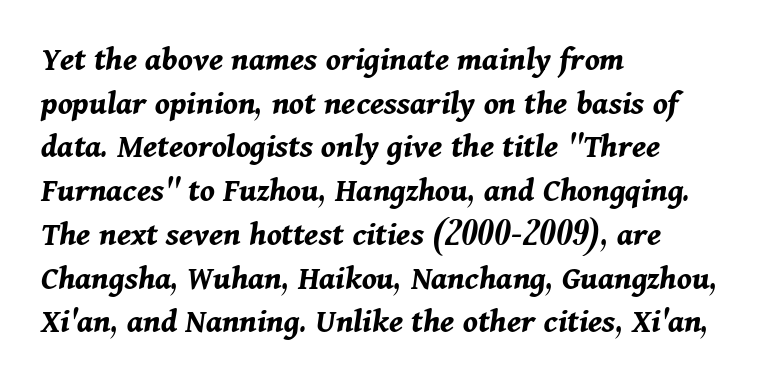
Q: Is the text bold? A: Yes.
Q: Is the text italic (slanted)? A: Yes, it leans right by about 11 degrees.
Q: Is the text underlined? A: No.
Q: How is the paragraph aligned? A: Left-aligned.
Q: Is the spacing between letters normal or unusually wide? A: Normal.
Q: Is the spacing between lines tight, normal or loose? A: Normal.
Q: Width (condensed, normal, or wide)? A: Normal.
Q: Stroke contrast? A: Medium.
Q: x-height? A: Medium.
Q: Monospaced? A: No.
